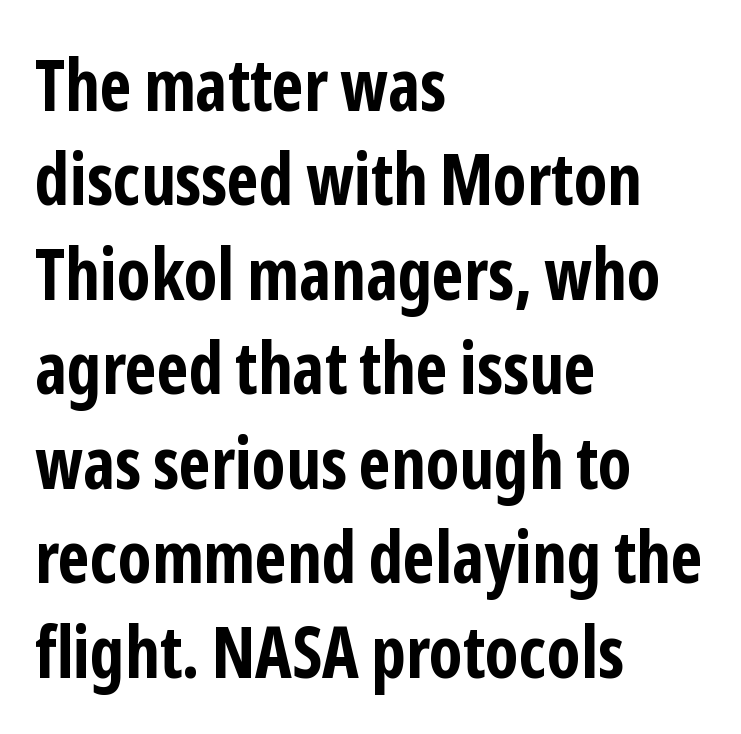
Q: Is the text bold? A: Yes.
Q: Is the text italic (slanted)? A: No, it is upright.
Q: Is the typeface a serif or a sans-serif typeface? A: Sans-serif.
Q: Is the text underlined? A: No.
Q: How is the paragraph aligned? A: Left-aligned.
Q: Is the spacing between letters normal or unusually wide? A: Normal.
Q: Is the spacing between lines tight, normal or loose? A: Normal.
Q: Width (condensed, normal, or wide)? A: Condensed.
Q: Stroke contrast? A: Low.
Q: x-height? A: Medium.
Q: Monospaced? A: No.
